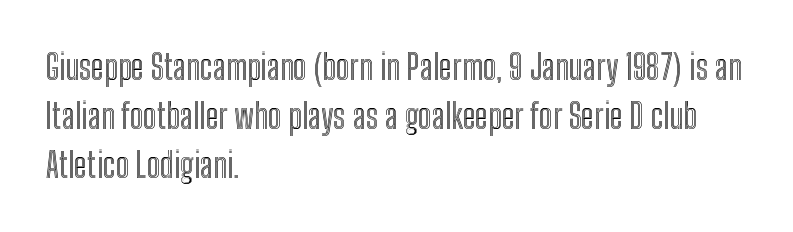
Think of a printed novel: that variable character pitch is what you see here. Standard letterfit; no display-style spreading of the glyphs. This rendering uses left alignment, leaving the right contour irregular. Just letters on the line, the space beneath them empty. Regarding leading, the lines here are spaced in the standard way.
